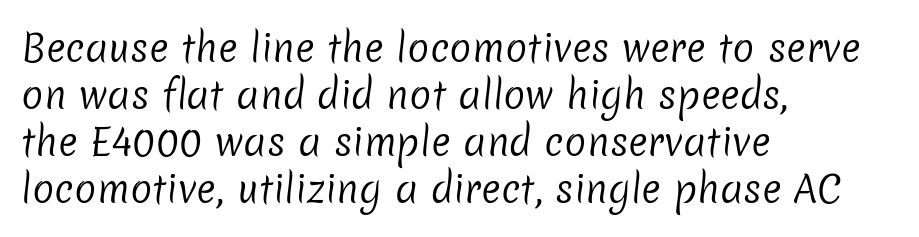
The image shows 37 px regular-weight sans-serif type; set left-aligned, normal line spacing (1.27x), normal letter spacing, not underlined; low stroke contrast and a medium x-height.
